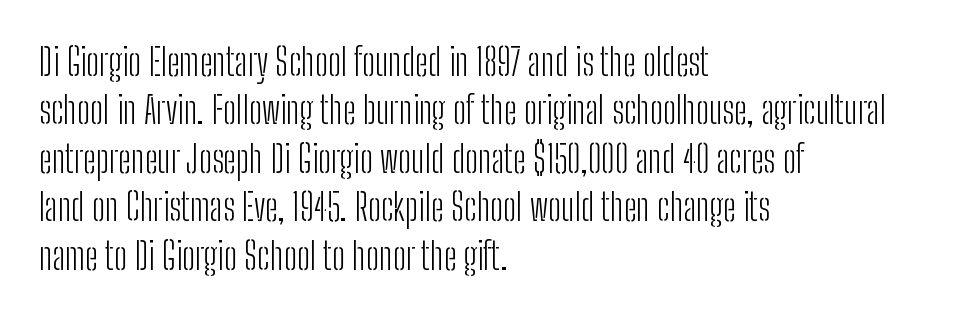
The image shows 37 px light, condensed sans-serif type, upright; set left-aligned, normal line spacing (1.31x), normal letter spacing, not underlined; low stroke contrast and a medium x-height.
